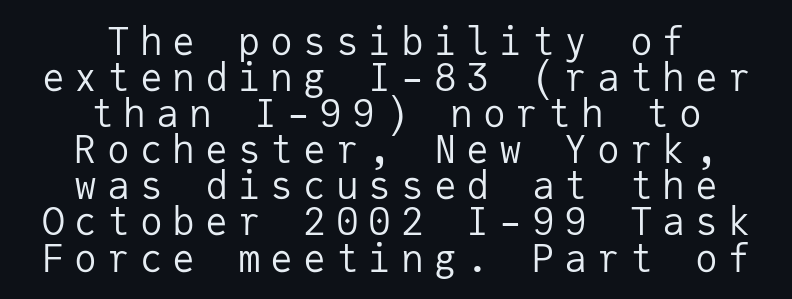
Just letters on the line, the space beneath them empty. Every stem runs plumb, perpendicular to the baseline. This rendering widens character spacing well past its baseline value. Counters stay open thanks to moderate or lighter strokes. The letters march in equal steps, a hallmark of fixed-pitch type. The passage is arranged like a title page — every line centered.
